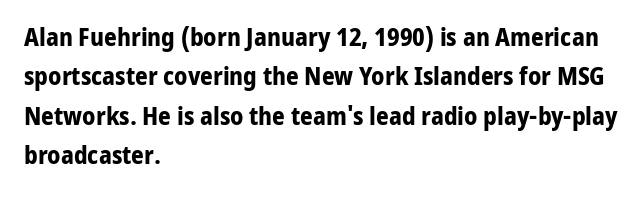
Q: Is the text bold? A: Yes.
Q: Is the text italic (slanted)? A: No, it is upright.
Q: Is the text underlined? A: No.
Q: How is the paragraph aligned? A: Left-aligned.
Q: Is the spacing between letters normal or unusually wide? A: Normal.
Q: Is the spacing between lines tight, normal or loose? A: Normal.
